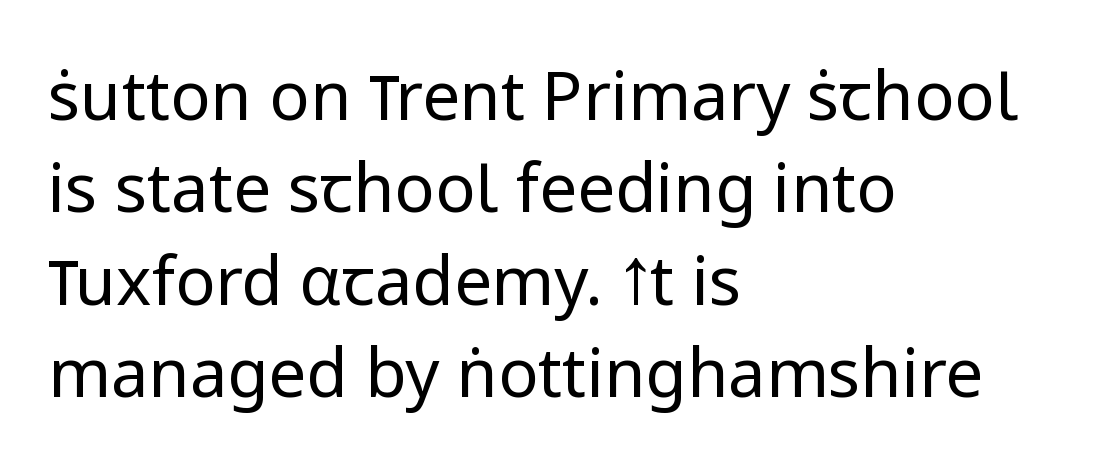
Is there much room between lines? A standard amount, neither cramped nor airy. A clean baseline with only descenders dipping below it. Character widths vary here, with narrow letters taking less room than wide ones. In terms of posture, this sample is upright.
